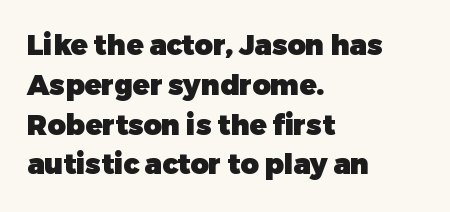
Q: Is the text bold? A: Yes.
Q: Is the text italic (slanted)? A: No, it is upright.
Q: Is the typeface a serif or a sans-serif typeface? A: Sans-serif.
Q: Is the text underlined? A: No.
Q: How is the paragraph aligned? A: Left-aligned.
Q: Is the spacing between letters normal or unusually wide? A: Normal.
Q: Is the spacing between lines tight, normal or loose? A: Normal.
Q: Width (condensed, normal, or wide)? A: Normal.
Q: Stroke contrast? A: Low.
Q: x-height? A: Medium.
Q: Monospaced? A: No.
